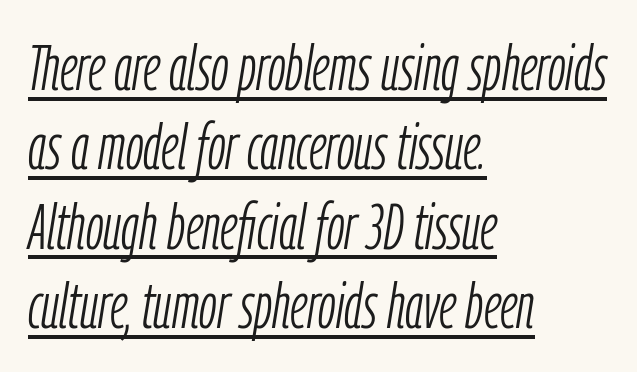
{"italic": "yes", "lean": "right", "slant_degrees": 9, "bold": "no", "weight": "light", "width": "condensed", "stroke_contrast": "low", "x_height": "medium", "monospaced": "no", "underline": "yes", "align": "left", "line_spacing_ratio": 1.24, "letter_spacing": "normal", "letter_spacing_em": 0.0, "glyph_px": 64}
